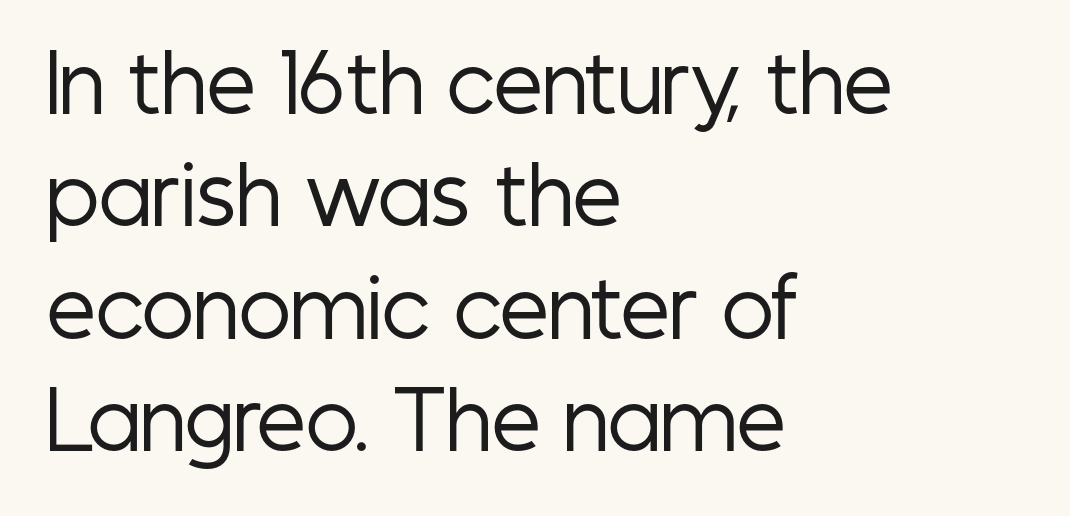
The baseline area is clear. Designer's note — italics off, roman on. There is no visible air inserted between adjacent glyphs. Each line starts at the same left margin while the right side varies.
